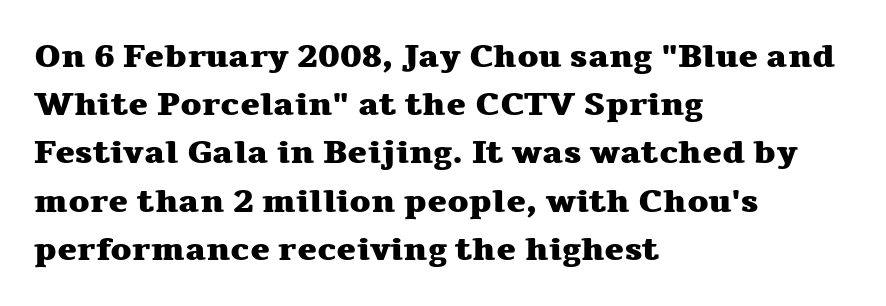
A typesetter would mark this as roman, not italic. The rendering anchors every line to the left-hand side. You could call the tracking neutral — neither tight nor loose. The glyphs are unaccompanied by any horizontal stroke below them. The designer went with a serif here, giving each stem small feet. Typesetter's note: full bold, strokes at maximum text heaviness.
